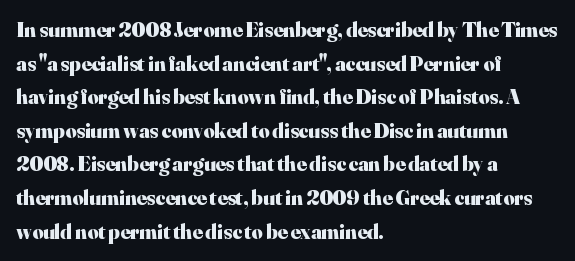
The image shows 21 px bold type, upright; set left-aligned, normal line spacing (1.6x), normal letter spacing, not underlined.
